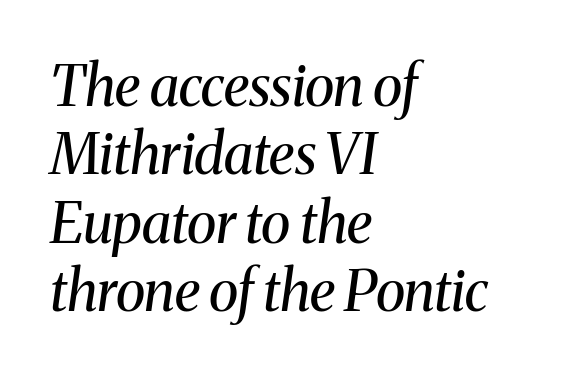
{"serif": "yes", "italic": "yes", "lean": "right", "slant_degrees": 8, "bold": "no", "weight": "regular", "width": "normal", "stroke_contrast": "medium", "x_height": "medium", "monospaced": "no", "underline": "no", "align": "left", "line_spacing_ratio": 1.22, "letter_spacing": "normal", "letter_spacing_em": 0.0, "glyph_px": 56}
